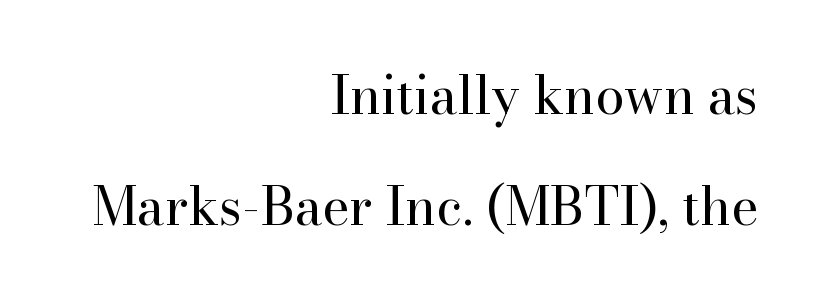
{"serif": "yes", "italic": "no", "bold": "no", "weight": "regular", "width": "normal", "stroke_contrast": "high", "x_height": "small", "monospaced": "no", "underline": "no", "align": "right", "line_spacing": "loose", "line_spacing_ratio": 2.14, "letter_spacing": "normal", "letter_spacing_em": 0.0, "glyph_px": 52}
